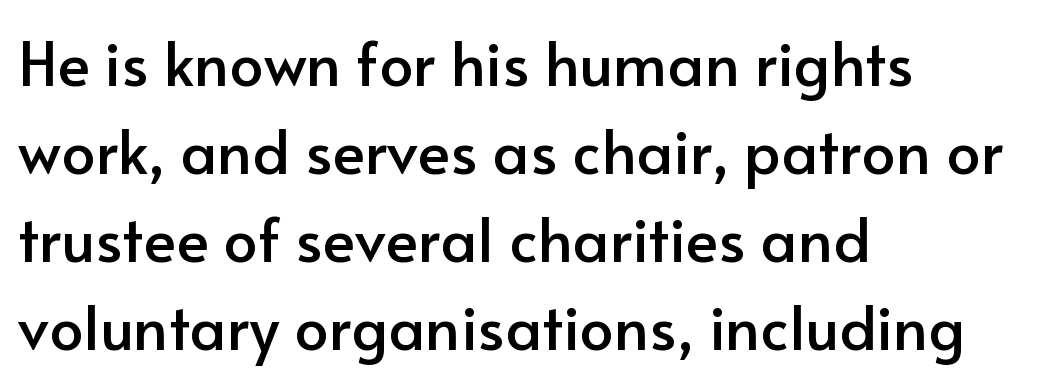
{"serif": "no", "italic": "no", "width": "normal", "stroke_contrast": "low", "x_height": "small", "monospaced": "no", "underline": "no", "align": "left", "line_spacing": "normal", "line_spacing_ratio": 1.44, "letter_spacing": "normal", "letter_spacing_em": 0.0, "glyph_px": 61}
